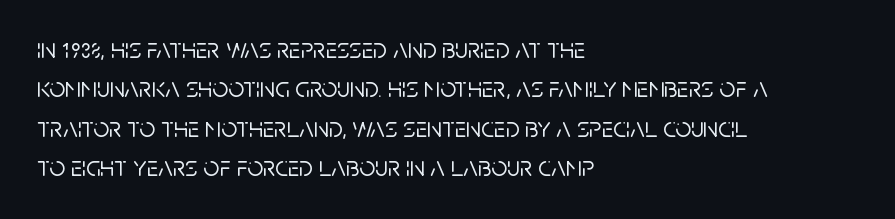
{"serif": "no", "italic": "no", "width": "normal", "stroke_contrast": "low", "x_height": "large", "monospaced": "no", "underline": "no", "align": "left", "line_spacing": "normal", "line_spacing_ratio": 1.41, "letter_spacing": "normal", "letter_spacing_em": 0.0, "glyph_px": 28}
